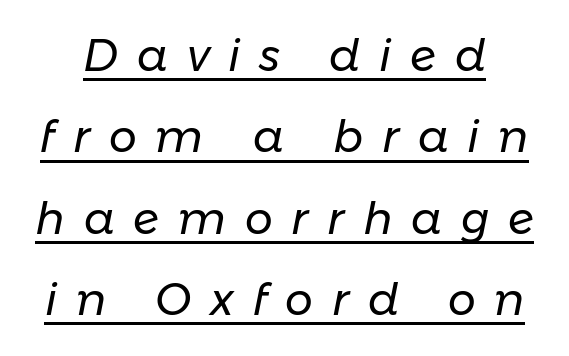
Q: Is the text bold? A: No.
Q: Is the text italic (slanted)? A: Yes, it leans right by about 11 degrees.
Q: Is the text underlined? A: Yes.
Q: Is the spacing between letters normal or unusually wide? A: Unusually wide.
Q: Width (condensed, normal, or wide)? A: Normal.
Q: Stroke contrast? A: Low.
Q: x-height? A: Medium.
Q: Monospaced? A: No.
